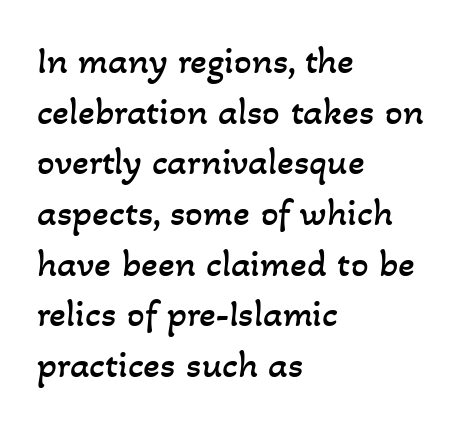
The image shows 39 px regular-weight type; set left-aligned, normal line spacing (1.3x), normal letter spacing, not underlined; low stroke contrast and a small x-height.
